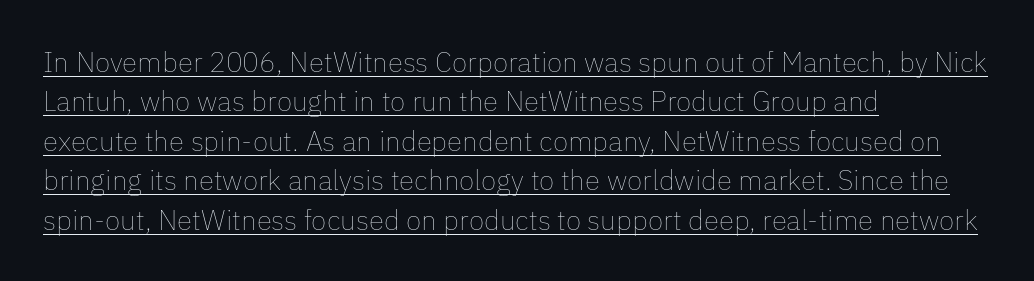
Q: Is the text bold? A: No.
Q: Is the text italic (slanted)? A: No, it is upright.
Q: Is the text underlined? A: Yes.
Q: How is the paragraph aligned? A: Left-aligned.
Q: Is the spacing between letters normal or unusually wide? A: Normal.
Q: Is the spacing between lines tight, normal or loose? A: Normal.
Q: Width (condensed, normal, or wide)? A: Normal.
Q: Stroke contrast? A: Low.
Q: x-height? A: Medium.
Q: Monospaced? A: No.
